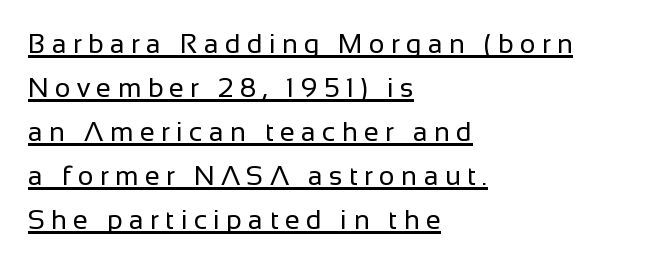
The image shows 27 px text type, upright; set left-aligned, normal line spacing (1.63x), unusually wide letter spacing (+0.23 em), underlined.
